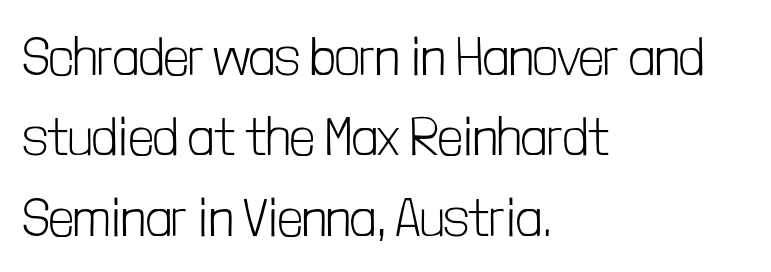
The image shows 54 px light, condensed sans-serif type, upright; set left-aligned, normal line spacing (1.49x), normal letter spacing, not underlined; low stroke contrast and a medium x-height.
